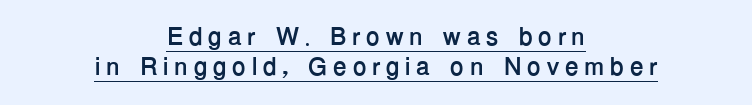
Q: Is the text bold? A: Yes.
Q: Is the text italic (slanted)? A: No, it is upright.
Q: Is the text underlined? A: Yes.
Q: How is the paragraph aligned? A: Centered.
Q: Is the spacing between letters normal or unusually wide? A: Unusually wide.
